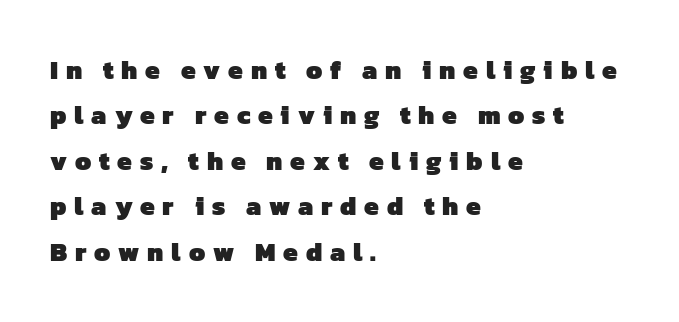
{"bold": "yes", "underline": "no", "align": "left", "line_spacing_ratio": 1.75, "letter_spacing": "wide", "letter_spacing_em": 0.3, "glyph_px": 26}
